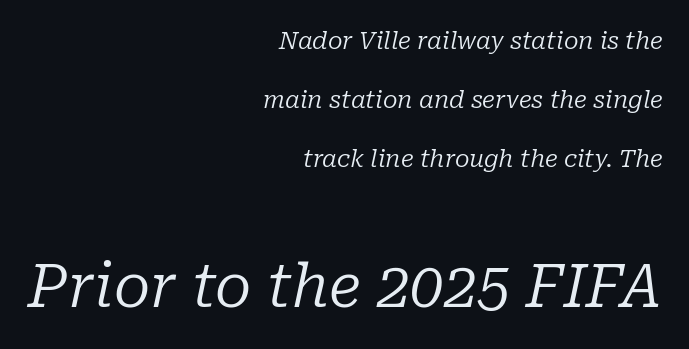
Serifs: yes, visible at the terminals of the letterforms. Bigger letters appear in the bottom chunk; the top chunk is reduced. Compared with ordinary roman type, these characters are visibly tilted. No chunkiness to these letters — they're not bold. Is this a fixed-width face? No — the glyphs have proportional, varying widths. One-word summary of the alignment: right.
